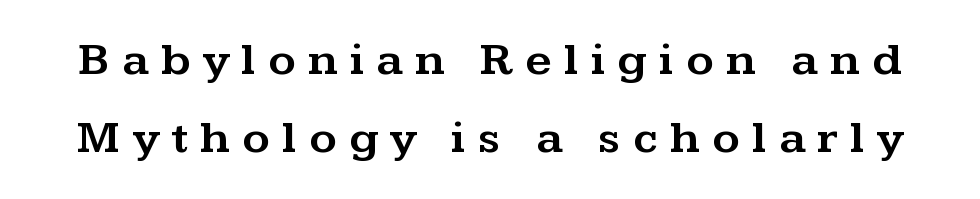
Descenders are the only things crossing below the line. The gaps between neighbouring characters are conspicuously large. Spacing verdict: proportional, widths tailored to each character. Successive baselines arrive at the customary interval. Note: serifs present on the glyphs. Posture: upright roman.
